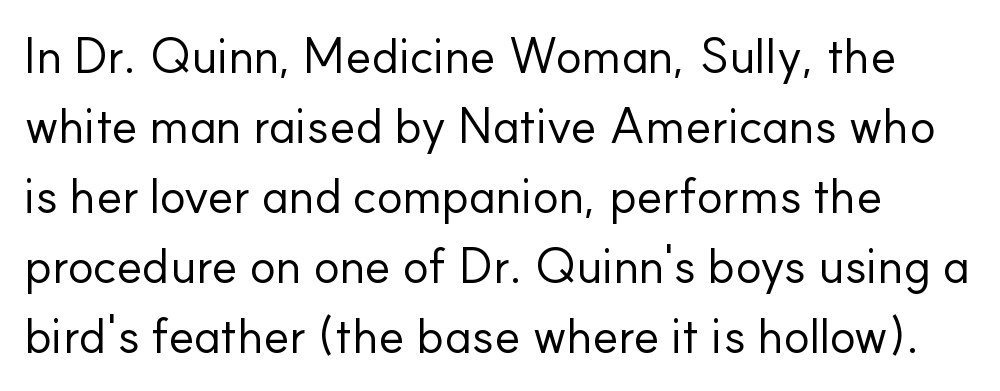
{"serif": "no", "italic": "no", "bold": "no", "weight": "regular", "width": "normal", "stroke_contrast": "low", "x_height": "small", "monospaced": "no", "underline": "no", "line_spacing": "normal", "line_spacing_ratio": 1.43, "letter_spacing": "normal", "letter_spacing_em": 0.0, "glyph_px": 49}
